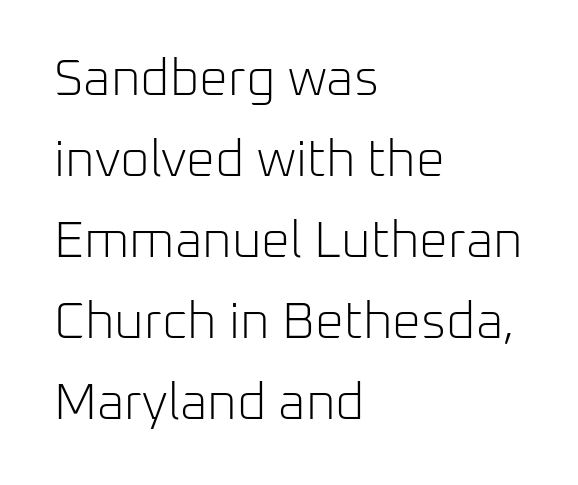
Q: Is the text bold? A: No.
Q: Is the text italic (slanted)? A: No, it is upright.
Q: Is the typeface a serif or a sans-serif typeface? A: Sans-serif.
Q: Is the text underlined? A: No.
Q: How is the paragraph aligned? A: Left-aligned.
Q: Is the spacing between letters normal or unusually wide? A: Normal.
Q: Is the spacing between lines tight, normal or loose? A: Normal.
Q: Width (condensed, normal, or wide)? A: Normal.
Q: Stroke contrast? A: Low.
Q: x-height? A: Medium.
Q: Monospaced? A: No.
